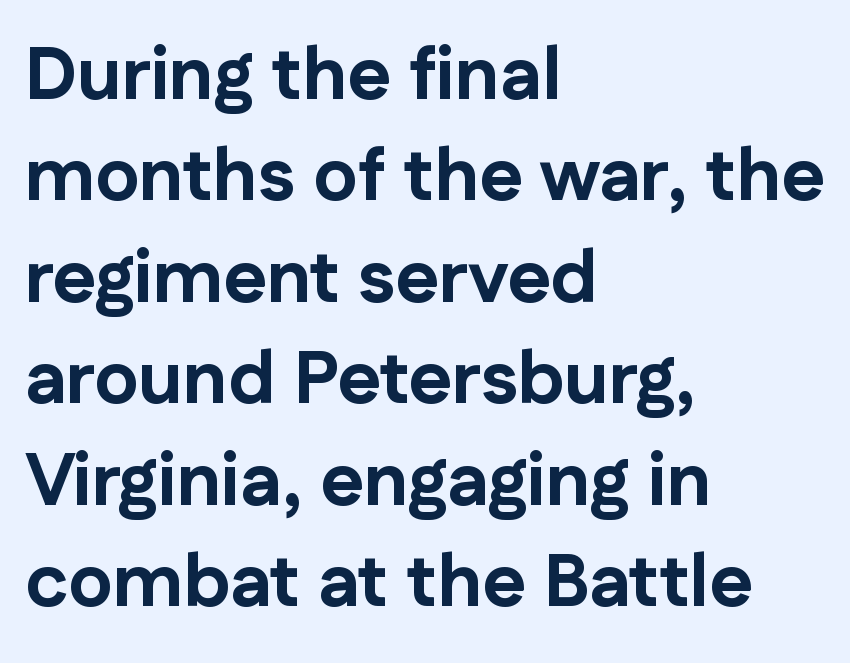
Q: Is the text bold? A: Yes.
Q: Is the text italic (slanted)? A: No, it is upright.
Q: Is the typeface a serif or a sans-serif typeface? A: Sans-serif.
Q: Is the text underlined? A: No.
Q: How is the paragraph aligned? A: Left-aligned.
Q: Is the spacing between letters normal or unusually wide? A: Normal.
Q: Is the spacing between lines tight, normal or loose? A: Normal.
Q: Width (condensed, normal, or wide)? A: Normal.
Q: Stroke contrast? A: Low.
Q: x-height? A: Medium.
Q: Monospaced? A: No.
